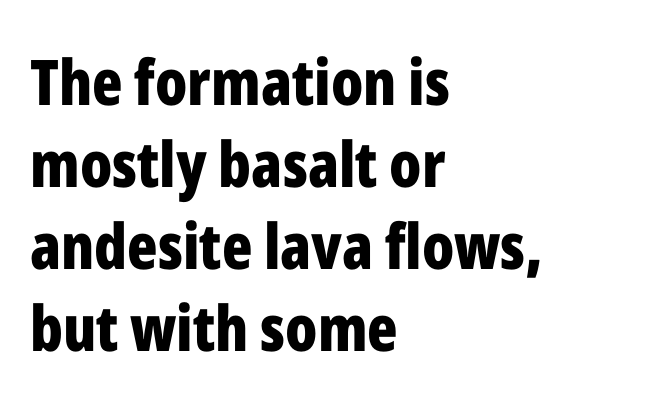
The image shows 63 px bold, condensed sans-serif type, upright; set left-aligned, normal line spacing (1.3x), normal letter spacing, not underlined; low stroke contrast and a medium x-height.
